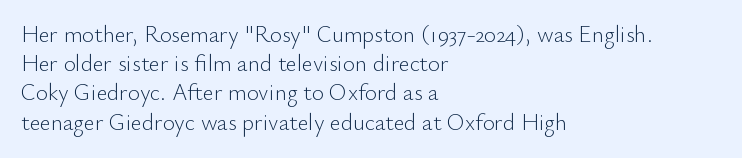
Nothing unusual about the tracking: characters are spaced as the font intends. Caption: multi-line text, flush left, ragged right. How would I describe the line gaps? Plain and ordinary. Unbolded letterforms with no extra heft.
